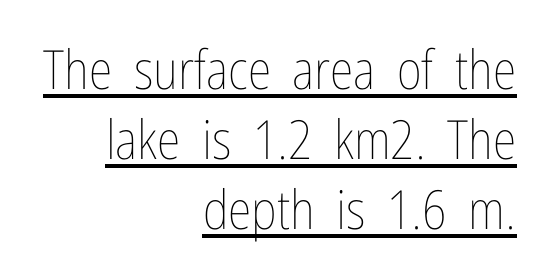
Beneath each row of characters lies a ruled line. Students, observe: this is what conventionally led text looks like. A student would call this right alignment; a typographer would say flush right, rag left. Counters stay open thanks to moderate or lighter strokes.
